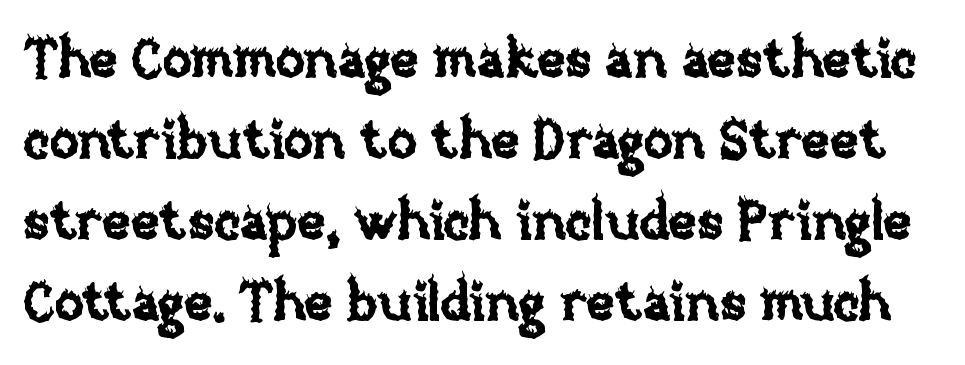
The image shows 54 px text type, upright; set normal line spacing (1.5x), normal letter spacing, not underlined; low stroke contrast and a large x-height.
